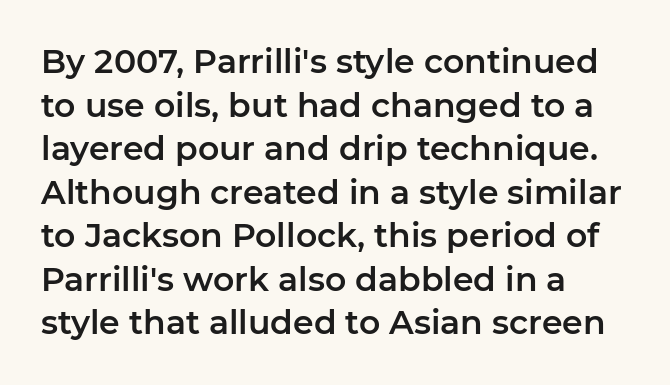
The image shows 33 px sans-serif type, upright; set left-aligned, normal line spacing (1.32x), normal letter spacing, not underlined; low stroke contrast and a medium x-height.
